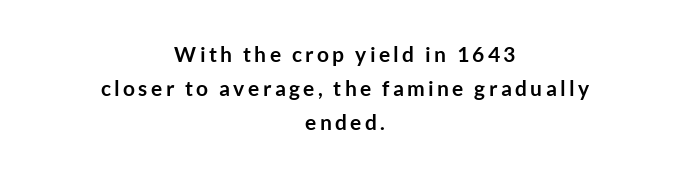
Does the leading feel generous? No, just average. Where is the straight margin? There isn't one; the lines are centered. The typography opts for an upright posture over an oblique one. The font is running at its bold setting. Type without underlining.
